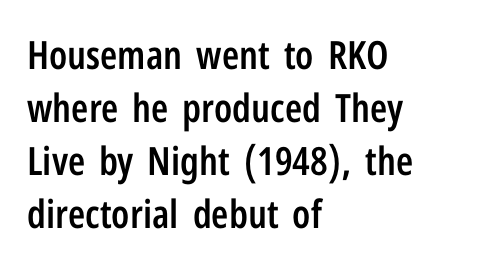
Proportional: the letters do not fall into vertical columns. Rows of type keep a routine distance in the vertical direction. Underline: absent. Nope, not italic — everything's standing straight. A classic flush-left, rag-right setting is used for this passage.
